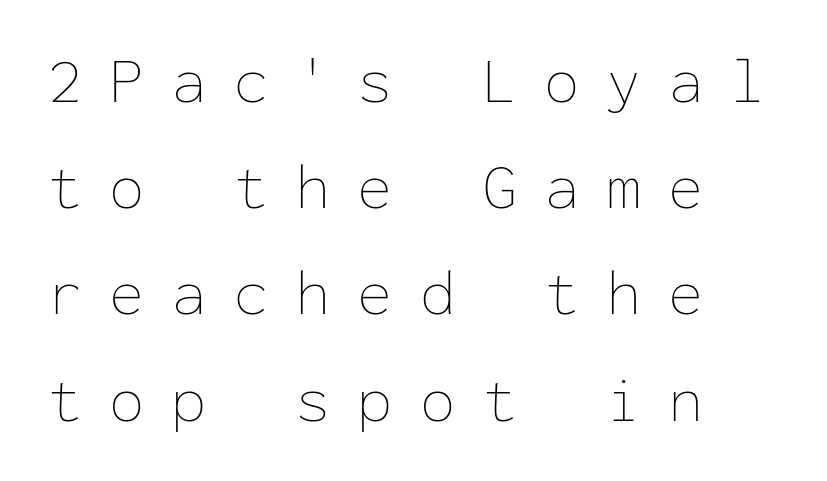
Nope, not italic — everything's standing straight. A normal amount of white space separates one row of letters from the next. The letters are spread apart with noticeably loose tracking. Here the designer chose a console-style face with uniform glyph widths. The weight tops out at a normal text grade.
